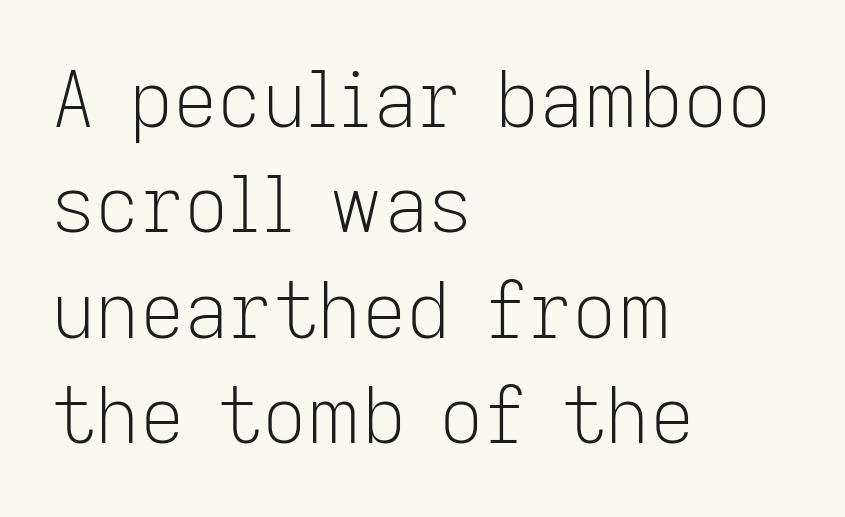
{"serif": "no", "italic": "no", "bold": "no", "weight": "light", "width": "normal", "stroke_contrast": "low", "x_height": "medium", "monospaced": "no", "underline": "no", "align": "left", "line_spacing": "normal", "line_spacing_ratio": 1.37, "letter_spacing": "normal", "letter_spacing_em": 0.0, "glyph_px": 77}
